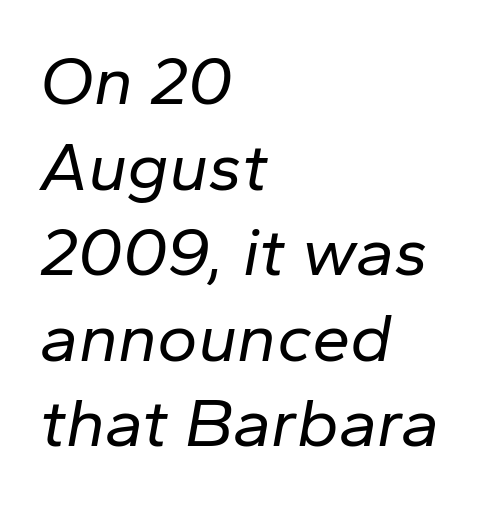
The lettering tilts uniformly, giving the passage an italic look. A clean baseline with only descenders dipping below it. The weight tops out at a normal text grade. The rendering uses natural spacing where letterforms have individual widths. Every row of glyphs begins at an identical x-position on the left.
